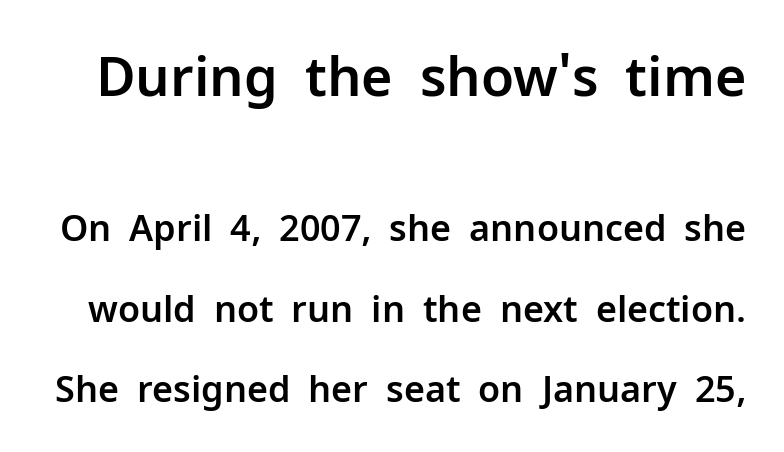
The image shows 54 px sans-serif type, upright; set loose line spacing (2.24x), normal letter spacing, not underlined; the first (top) block is 1.5x larger; low stroke contrast and a medium x-height.
